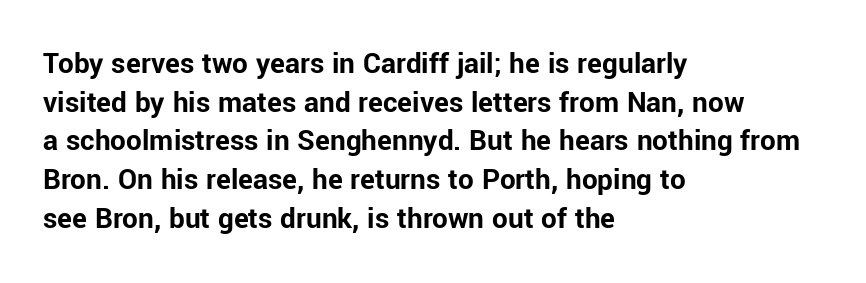
{"serif": "no", "italic": "no", "bold": "yes", "weight": "bold", "width": "normal", "stroke_contrast": "low", "x_height": "medium", "monospaced": "no", "underline": "no", "align": "left", "line_spacing": "normal", "line_spacing_ratio": 1.25, "letter_spacing": "normal", "letter_spacing_em": 0.0, "glyph_px": 31}
